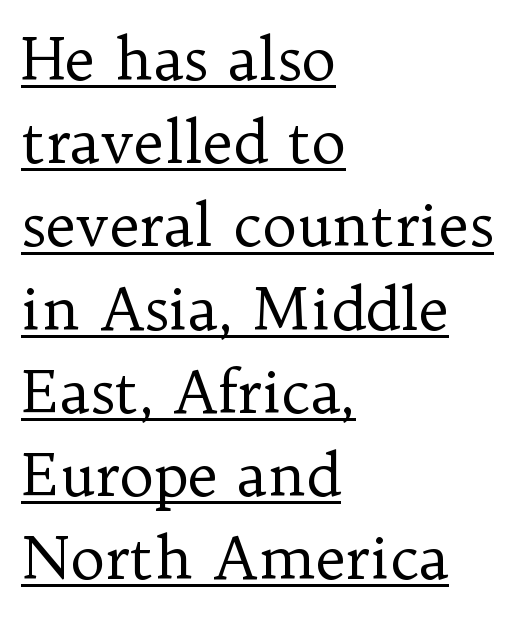
Q: Is the text bold? A: No.
Q: Is the text italic (slanted)? A: No, it is upright.
Q: Is the typeface a serif or a sans-serif typeface? A: Serif.
Q: Is the text underlined? A: Yes.
Q: How is the paragraph aligned? A: Left-aligned.
Q: Is the spacing between letters normal or unusually wide? A: Normal.
Q: Is the spacing between lines tight, normal or loose? A: Normal.
Q: Width (condensed, normal, or wide)? A: Normal.
Q: Stroke contrast? A: Low.
Q: x-height? A: Medium.
Q: Monospaced? A: No.
